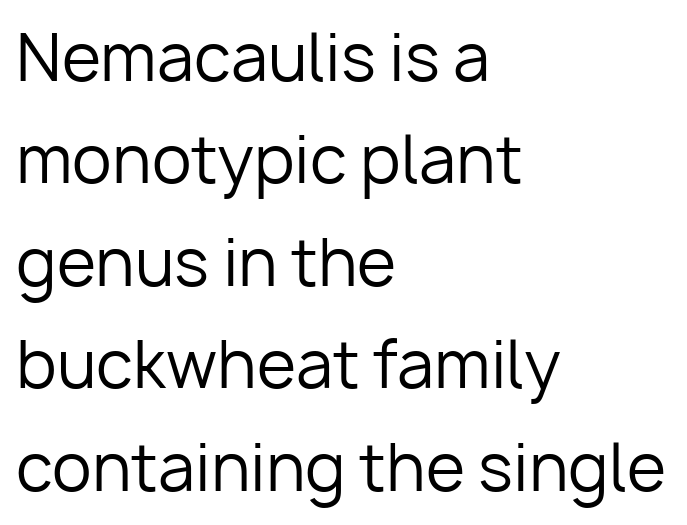
Q: Is the text bold? A: No.
Q: Is the text italic (slanted)? A: No, it is upright.
Q: Is the typeface a serif or a sans-serif typeface? A: Sans-serif.
Q: Is the text underlined? A: No.
Q: How is the paragraph aligned? A: Left-aligned.
Q: Is the spacing between letters normal or unusually wide? A: Normal.
Q: Is the spacing between lines tight, normal or loose? A: Normal.
Q: Width (condensed, normal, or wide)? A: Normal.
Q: Stroke contrast? A: Low.
Q: x-height? A: Medium.
Q: Monospaced? A: No.
